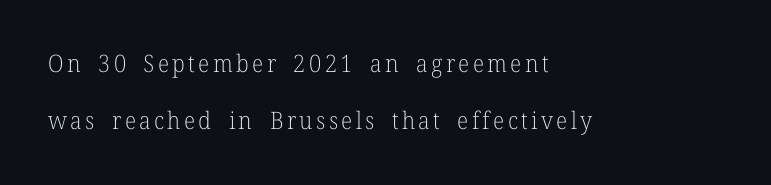
The image shows 24 px text type, upright; set left-aligned, loose line spacing (2.37x), not underlined.
